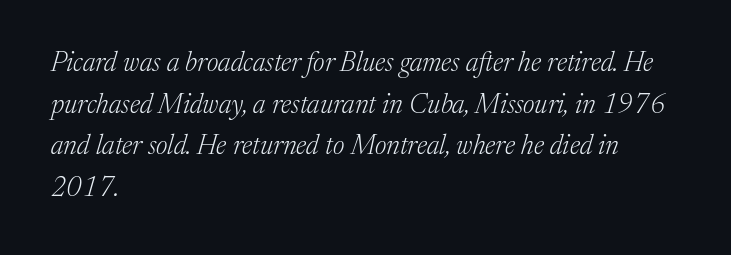
{"italic": "yes", "lean": "right", "slant_degrees": 17, "bold": "no", "underline": "no", "align": "left", "line_spacing": "normal", "line_spacing_ratio": 1.54, "letter_spacing": "normal", "letter_spacing_em": 0.0, "glyph_px": 27}
